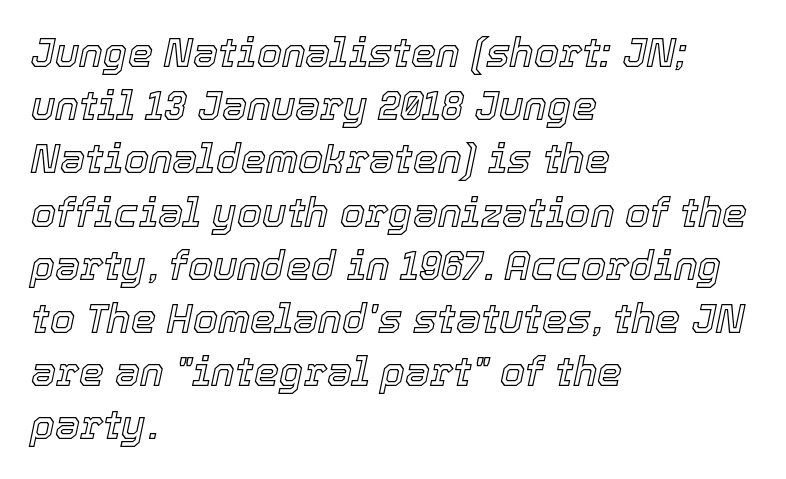
The image shows 40 px text type, italic (leaning right); set left-aligned, normal line spacing (1.33x), normal letter spacing, not underlined; a medium x-height.
